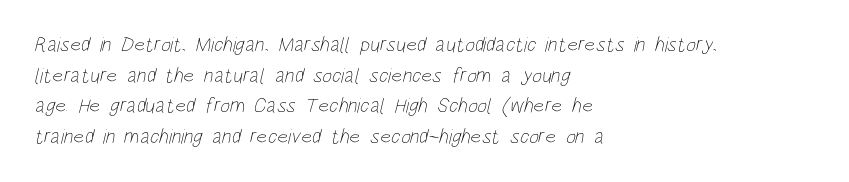
The image shows 21 px text type; set left-aligned, normal line spacing (1.46x), normal letter spacing, not underlined.
